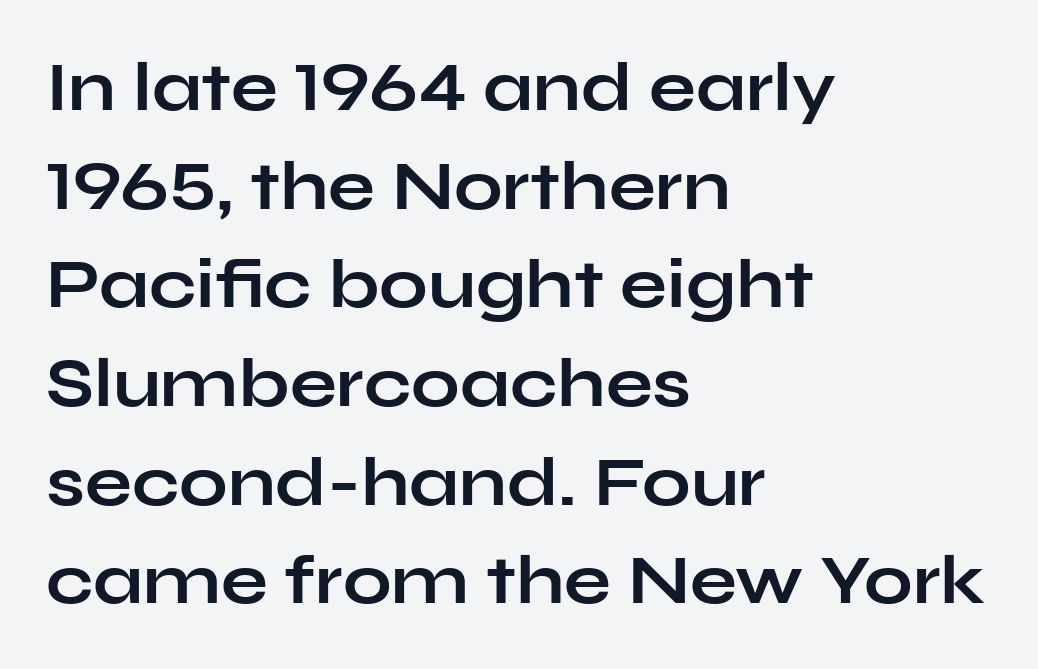
The image shows 69 px bold, wide sans-serif type, upright; set left-aligned, normal line spacing (1.43x), normal letter spacing, not underlined; low stroke contrast and a medium x-height.
